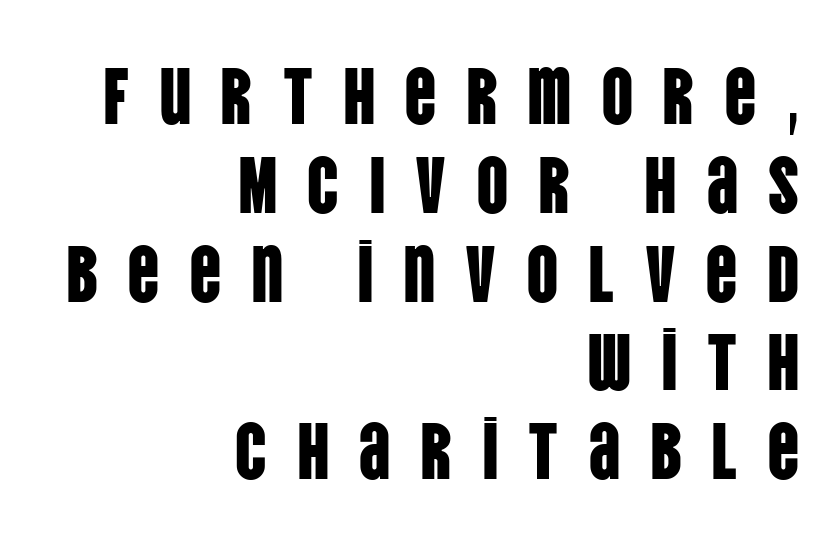
The image shows 80 px condensed sans-serif type, upright; set right-aligned, tight line spacing (1.11x), unusually wide letter spacing (+0.36 em), not underlined; low stroke contrast and a large x-height.
